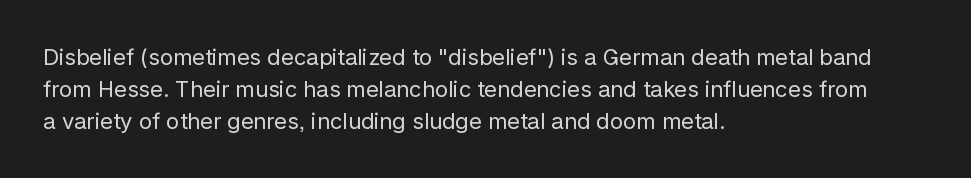
{"italic": "no", "bold": "no", "underline": "no", "align": "left", "line_spacing": "normal", "line_spacing_ratio": 1.45, "letter_spacing": "normal", "letter_spacing_em": 0.0, "glyph_px": 22}
